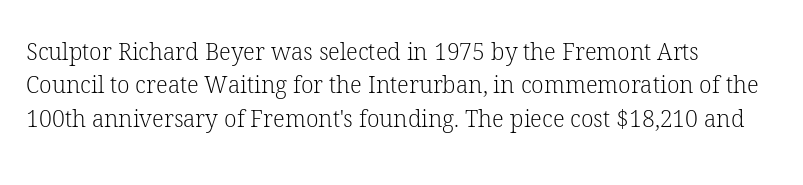
The image shows 23 px text type, upright; set left-aligned, normal line spacing (1.45x), normal letter spacing, not underlined.
